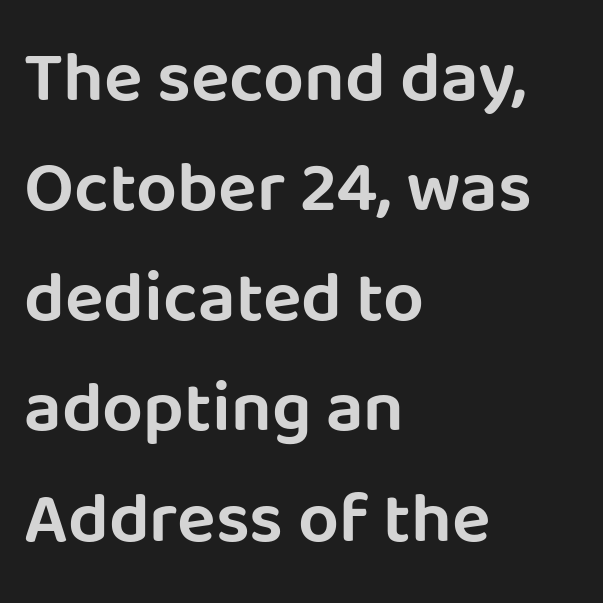
Quick note: underline off. The gaps between neighbouring characters are ordinary and unremarkable. If you drew a line through each stem, it would be perfectly vertical. These lines stack with their left ends in a neat column.
